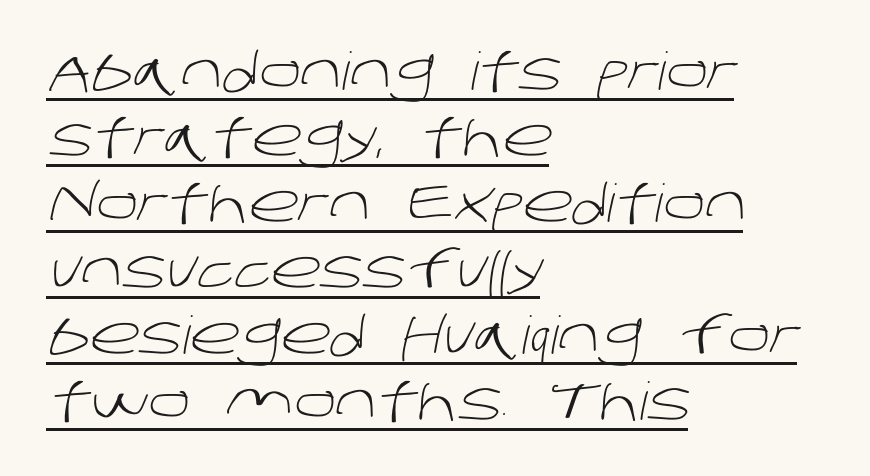
{"serif": "no", "bold": "no", "weight": "light", "width": "normal", "stroke_contrast": "low", "x_height": "large", "monospaced": "no", "underline": "yes", "align": "left", "line_spacing": "normal", "line_spacing_ratio": 1.27, "letter_spacing": "normal", "letter_spacing_em": 0.0, "glyph_px": 52}
